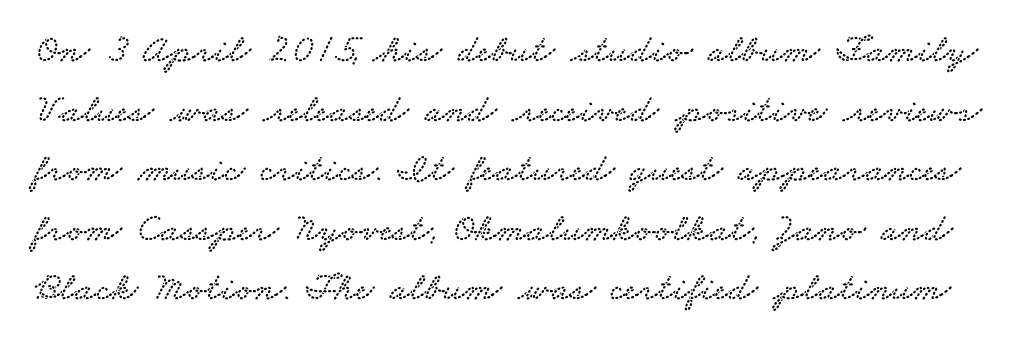
{"width": "wide", "stroke_contrast": "low", "x_height": "small", "monospaced": "no", "underline": "no", "line_spacing": "normal", "line_spacing_ratio": 1.49, "letter_spacing": "normal", "letter_spacing_em": 0.0, "glyph_px": 40}
